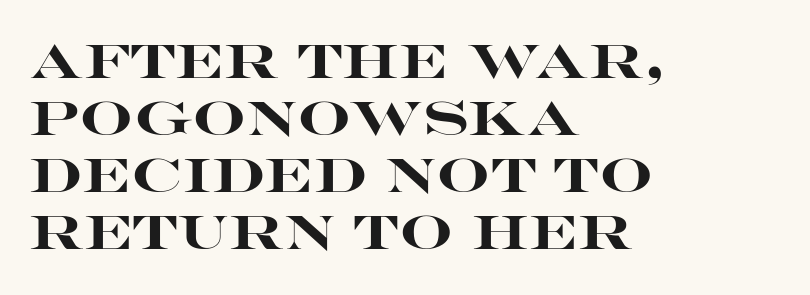
{"italic": "no", "bold": "yes", "weight": "heavy", "width": "wide", "stroke_contrast": "high", "x_height": "large", "monospaced": "no", "underline": "no", "align": "left", "line_spacing_ratio": 1.21, "letter_spacing": "normal", "letter_spacing_em": 0.0, "glyph_px": 47}
